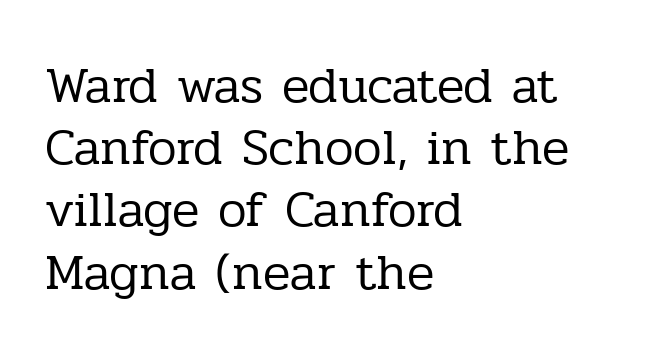
{"serif": "yes", "italic": "no", "bold": "no", "weight": "regular", "width": "normal", "stroke_contrast": "low", "x_height": "medium", "monospaced": "no", "underline": "no", "align": "left", "line_spacing_ratio": 1.22, "letter_spacing": "normal", "letter_spacing_em": 0.0, "glyph_px": 51}
